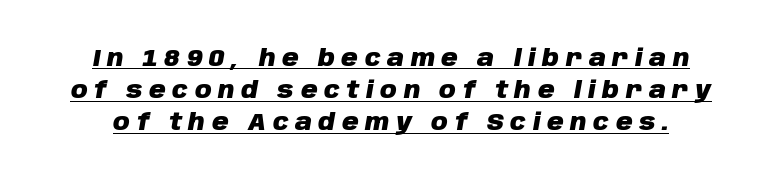
Q: Is the text bold? A: Yes.
Q: Is the text italic (slanted)? A: Yes, it leans right by about 10 degrees.
Q: Is the text underlined? A: Yes.
Q: Is the spacing between letters normal or unusually wide? A: Unusually wide.
Q: Is the spacing between lines tight, normal or loose? A: Normal.
